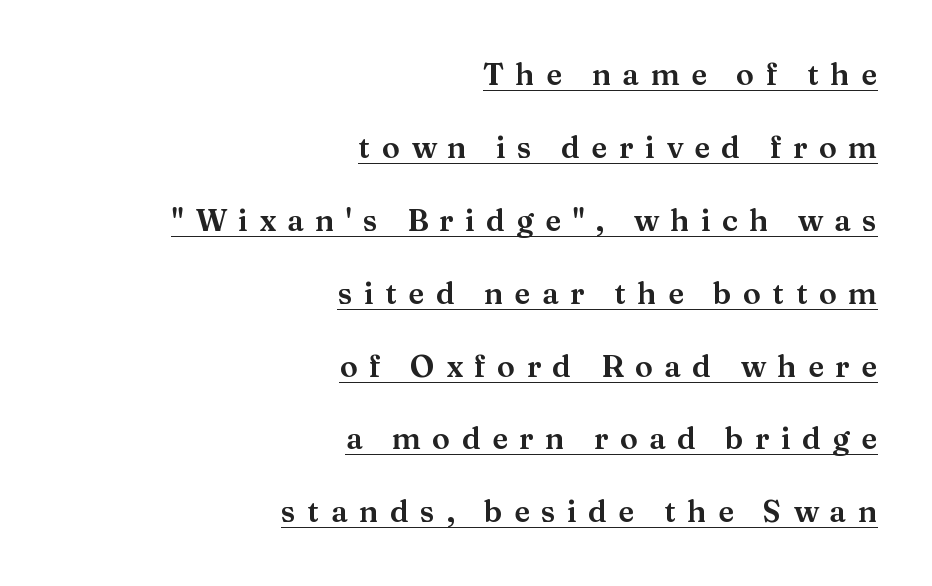
Like a heading marked for emphasis, these lines bear an underscore. This sample uses expanded letter spacing, leaving extra air between glyphs. Look at the bottom of the vertical strokes: they flare into serifs here. Baseline-to-baseline distance is far greater than the letter height. Does the lettering tilt? It doesn't — this is upright. The rendering uses natural spacing where letterforms have individual widths.
